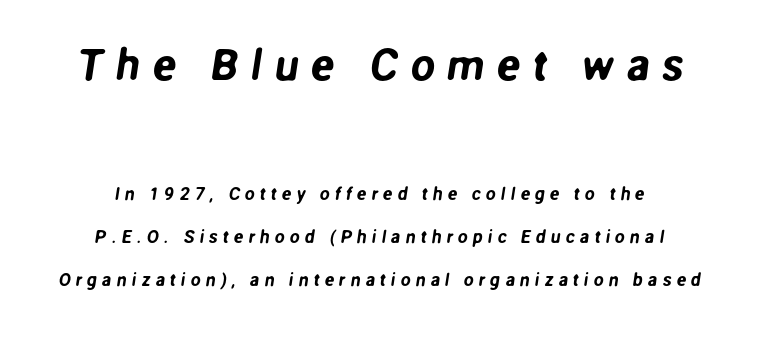
The specimen omits any rule beneath the text block's lines. If you measured baseline to baseline, you'd find a long distance. The letters advance in unequal steps, a hallmark of proportional type. The glyphs in this specimen are sans serif. The emphasis by scale lands on block number one, above.
